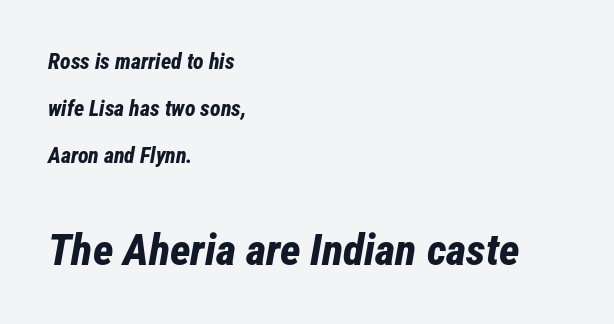
{"italic": "yes", "lean": "right", "slant_degrees": 12, "bold": "yes", "weight": "bold", "width": "condensed", "stroke_contrast": "low", "x_height": "medium", "monospaced": "no", "underline": "no", "align": "left", "line_spacing": "loose", "line_spacing_ratio": 2.13, "letter_spacing": "normal", "letter_spacing_em": 0.0, "larger_block": "second", "size_ratio": 2.0, "glyph_px": 44}
